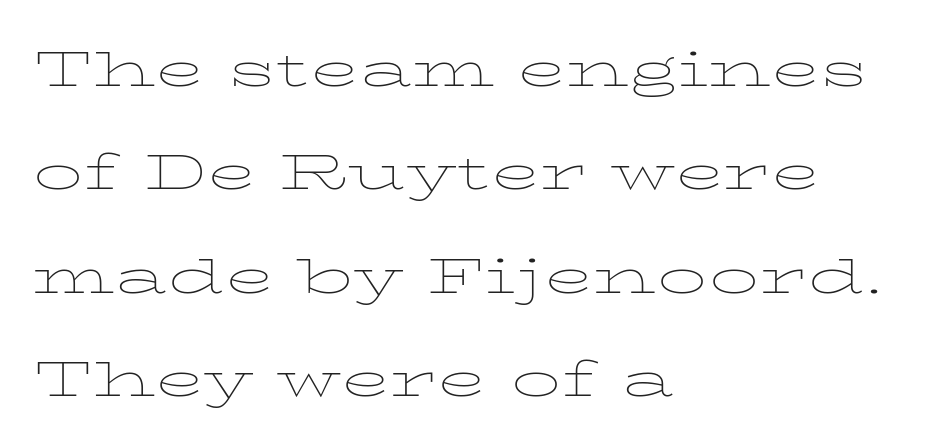
{"italic": "no", "bold": "no", "weight": "thin", "width": "wide", "stroke_contrast": "low", "x_height": "medium", "monospaced": "no", "underline": "no", "align": "left", "line_spacing": "normal", "line_spacing_ratio": 1.59, "letter_spacing": "normal", "letter_spacing_em": 0.0, "glyph_px": 65}
